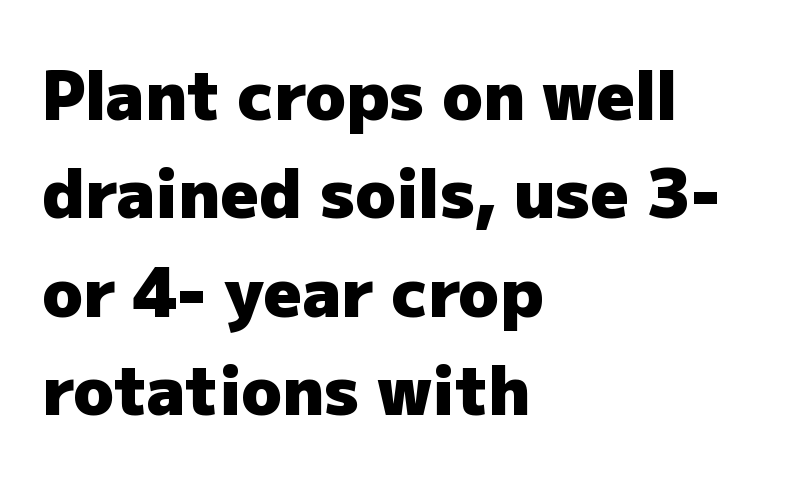
{"serif": "no", "italic": "no", "bold": "yes", "weight": "heavy", "width": "normal", "stroke_contrast": "low", "x_height": "medium", "monospaced": "no", "underline": "no", "align": "left", "line_spacing": "normal", "line_spacing_ratio": 1.47, "letter_spacing": "normal", "letter_spacing_em": 0.0, "glyph_px": 67}
